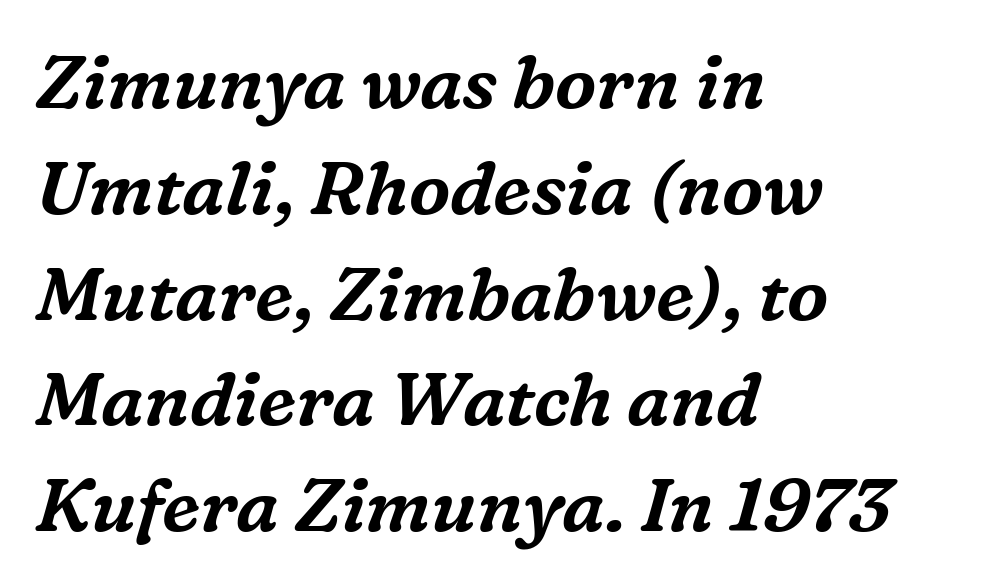
Q: Is the text italic (slanted)? A: Yes, it leans right by about 16 degrees.
Q: Is the typeface a serif or a sans-serif typeface? A: Serif.
Q: Is the text underlined? A: No.
Q: How is the paragraph aligned? A: Left-aligned.
Q: Is the spacing between letters normal or unusually wide? A: Normal.
Q: Is the spacing between lines tight, normal or loose? A: Normal.
Q: Width (condensed, normal, or wide)? A: Normal.
Q: Stroke contrast? A: Medium.
Q: x-height? A: Medium.
Q: Monospaced? A: No.
